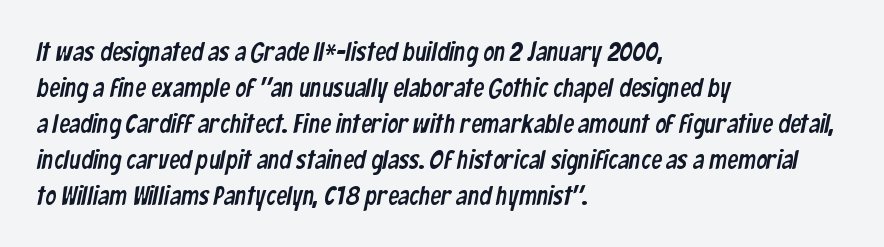
{"underline": "no", "align": "left", "line_spacing": "normal", "line_spacing_ratio": 1.33, "letter_spacing": "normal", "letter_spacing_em": 0.0, "glyph_px": 27}
